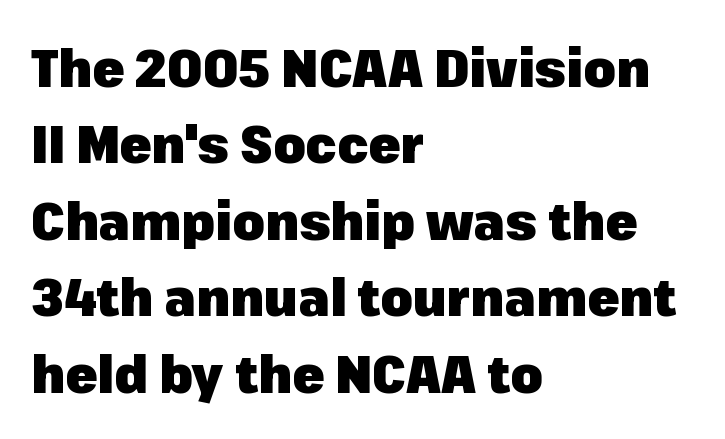
The image shows 52 px heavy sans-serif type, upright; set left-aligned, normal line spacing (1.47x), normal letter spacing, not underlined; low stroke contrast and a medium x-height.
